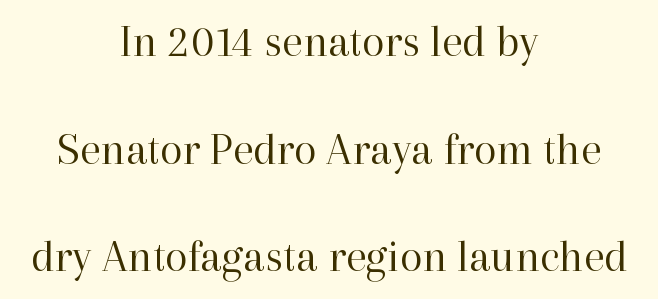
The image shows 46 px regular-weight serif type, upright; set centered, loose line spacing (2.34x), normal letter spacing, not underlined; high stroke contrast and a medium x-height.
